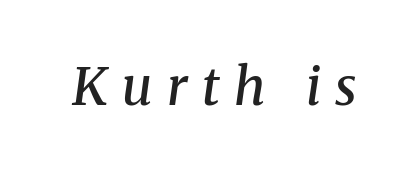
Every character sits at an angle, as italics do. Do the characters align in a grid? No, the font is proportional. Type without underlining. Caption: semibold face, moderately heavy strokes. This sample uses a serif face. The type is letterspaced generously, with wide tracking.
